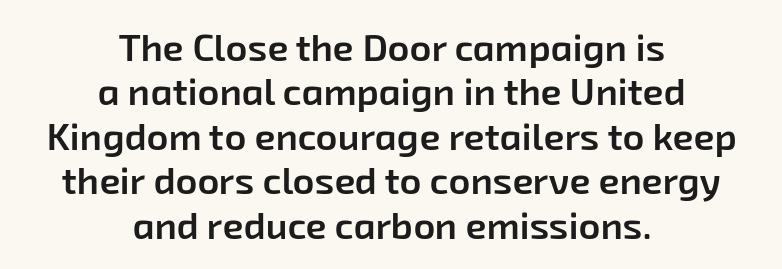
Stroke terminals: plain, sans-serif. The strokes are fattened partway — semibold, not bold. The glyphs are unaccompanied by any horizontal stroke below them. Each line is balanced around a shared central axis. Looks like regular typesetting: each glyph gets only the width it needs.
